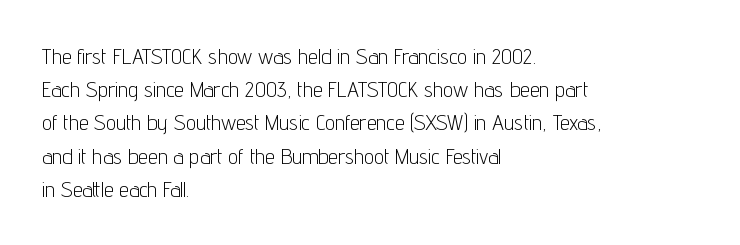
The image shows 22 px text type, upright; set left-aligned, normal line spacing (1.51x), normal letter spacing, not underlined.
